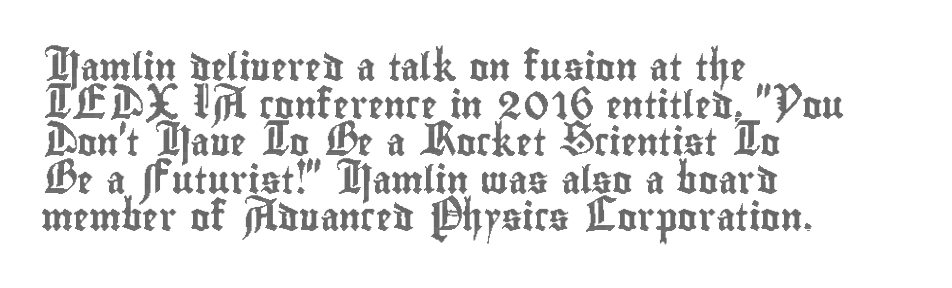
The image shows 27 px text type, upright; set left-aligned, normal line spacing (1.39x), normal letter spacing, not underlined.
